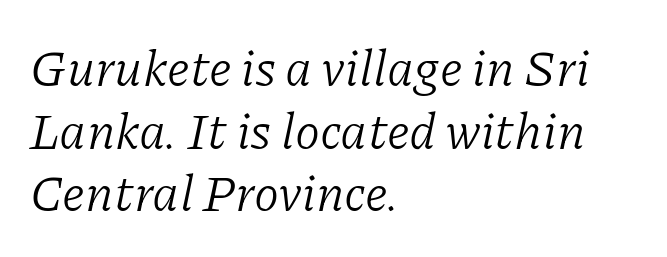
{"serif": "yes", "italic": "yes", "lean": "right", "slant_degrees": 11, "bold": "no", "weight": "light", "width": "normal", "stroke_contrast": "low", "x_height": "medium", "monospaced": "no", "underline": "no", "align": "left", "line_spacing_ratio": 1.23, "letter_spacing": "normal", "letter_spacing_em": 0.0, "glyph_px": 51}
